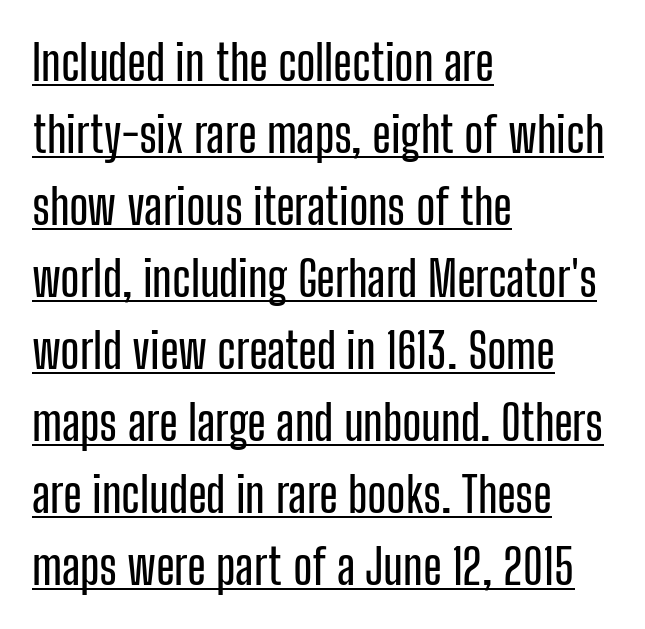
The image shows 49 px condensed sans-serif type, upright; set left-aligned, normal line spacing (1.47x), normal letter spacing, underlined; low stroke contrast and a medium x-height.
